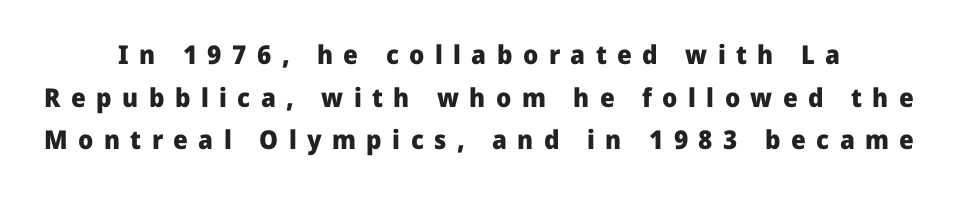
{"italic": "no", "bold": "yes", "underline": "no", "line_spacing": "normal", "line_spacing_ratio": 1.64, "letter_spacing": "wide", "letter_spacing_em": 0.4, "glyph_px": 26}
